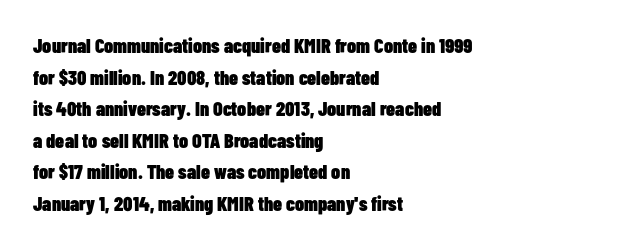
Q: Is the text bold? A: Yes.
Q: Is the text italic (slanted)? A: No, it is upright.
Q: Is the text underlined? A: No.
Q: How is the paragraph aligned? A: Left-aligned.
Q: Is the spacing between letters normal or unusually wide? A: Normal.
Q: Is the spacing between lines tight, normal or loose? A: Normal.
